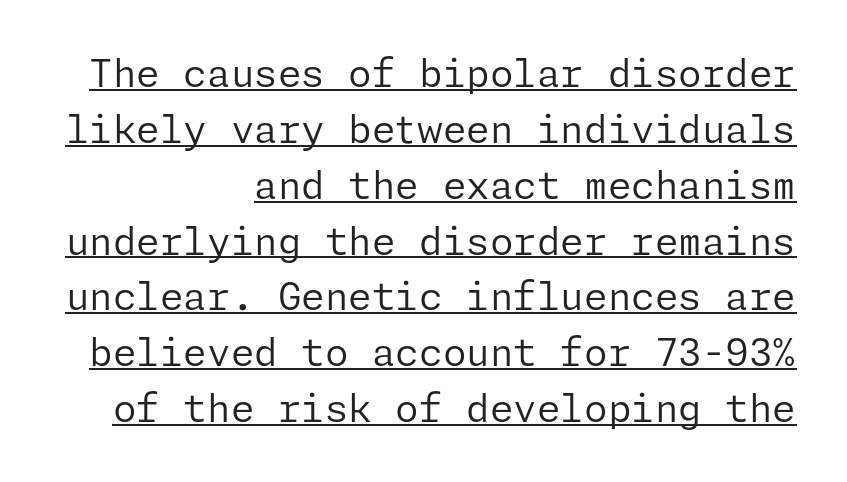
The rendering uses the underline text-decoration. The face used here is a sans, in the tradition of grotesques and geometrics. The leading is moderate, giving the passage an even texture. Stems and bowls with no extra thickness — not bold.
